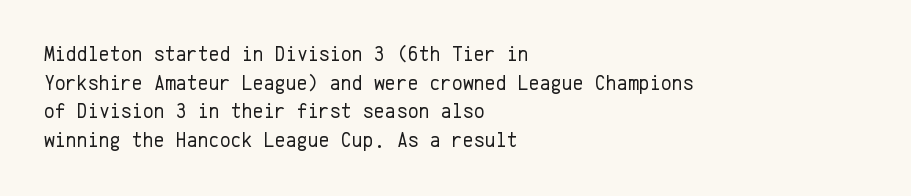
{"italic": "no", "bold": "no", "underline": "no", "align": "left", "line_spacing": "normal", "line_spacing_ratio": 1.36, "letter_spacing": "normal", "letter_spacing_em": 0.0, "glyph_px": 21}
